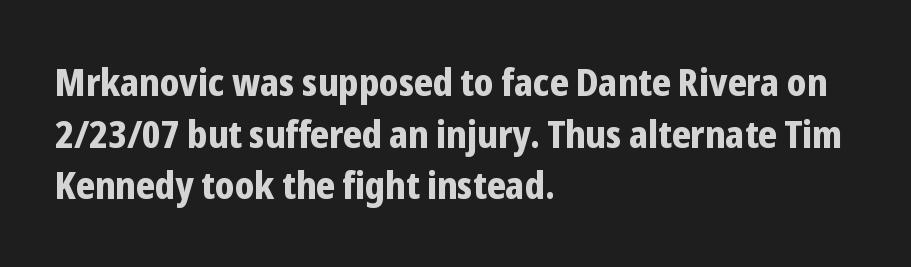
{"serif": "no", "italic": "no", "bold": "yes", "weight": "bold", "width": "condensed", "stroke_contrast": "low", "x_height": "medium", "monospaced": "no", "underline": "no", "align": "left", "line_spacing": "normal", "line_spacing_ratio": 1.36, "letter_spacing": "normal", "letter_spacing_em": 0.0, "glyph_px": 38}
